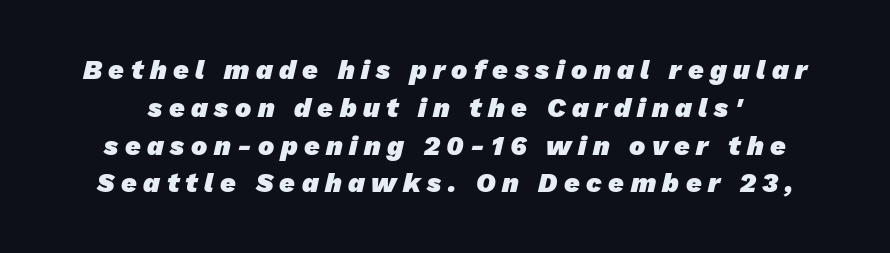
Q: Is the text bold? A: Yes.
Q: Is the text underlined? A: No.
Q: Is the spacing between letters normal or unusually wide? A: Unusually wide.
Q: Is the spacing between lines tight, normal or loose? A: Normal.
